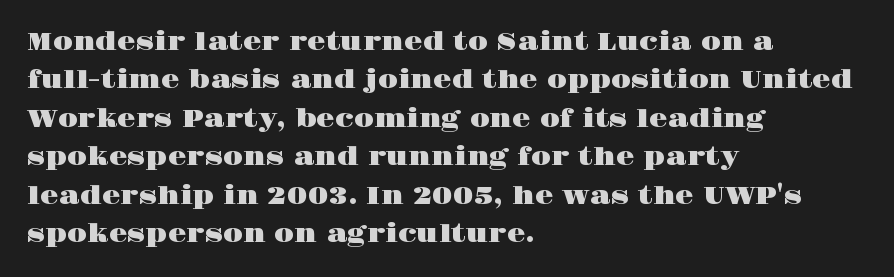
The image shows 24 px text type, upright; set left-aligned, normal line spacing (1.6x), normal letter spacing, not underlined.
